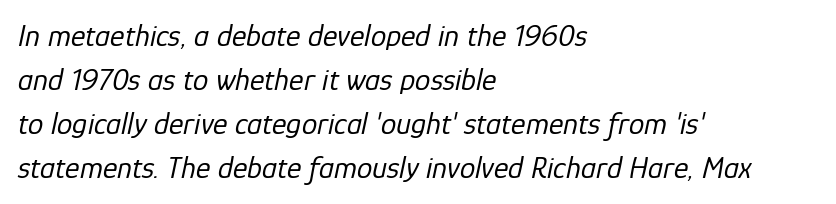
{"italic": "yes", "lean": "right", "slant_degrees": 12, "bold": "no", "weight": "regular", "width": "normal", "stroke_contrast": "low", "x_height": "medium", "monospaced": "no", "underline": "no", "align": "left", "line_spacing": "normal", "line_spacing_ratio": 1.42, "letter_spacing": "normal", "letter_spacing_em": 0.0, "glyph_px": 31}
